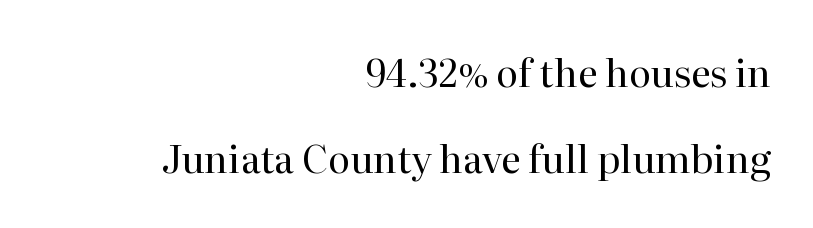
Q: Is the text bold? A: No.
Q: Is the text italic (slanted)? A: No, it is upright.
Q: Is the typeface a serif or a sans-serif typeface? A: Serif.
Q: Is the text underlined? A: No.
Q: How is the paragraph aligned? A: Right-aligned.
Q: Is the spacing between letters normal or unusually wide? A: Normal.
Q: Is the spacing between lines tight, normal or loose? A: Loose.
Q: Width (condensed, normal, or wide)? A: Normal.
Q: Stroke contrast? A: High.
Q: x-height? A: Medium.
Q: Monospaced? A: No.
